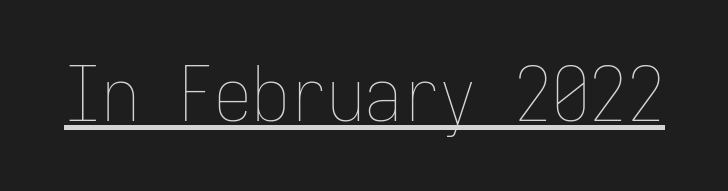
You can tell it's not italic because the verticals are truly vertical. Unbolded letterforms with no extra heft. Spacing verdict: monospaced, one width for all characters. You can see a thin bar hugging the bottom of the glyphs. Compared with typical body copy, the letter spacing here is the same.
